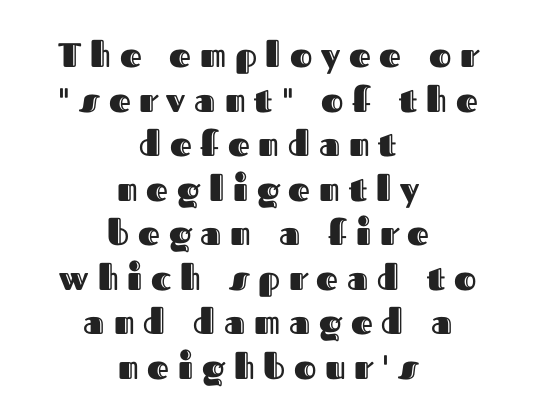
Q: Is the text italic (slanted)? A: No, it is upright.
Q: Is the text underlined? A: No.
Q: How is the paragraph aligned? A: Centered.
Q: Is the spacing between letters normal or unusually wide? A: Unusually wide.
Q: Is the spacing between lines tight, normal or loose? A: Normal.
Q: Width (condensed, normal, or wide)? A: Normal.
Q: x-height? A: Medium.
Q: Monospaced? A: No.
